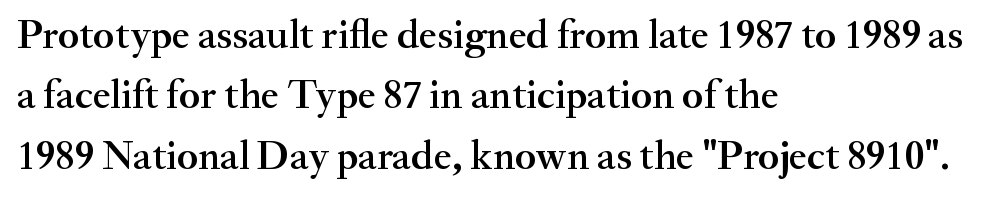
The image shows 41 px semibold serif type, upright; set left-aligned, normal line spacing (1.47x), normal letter spacing, not underlined; medium stroke contrast and a small x-height.
